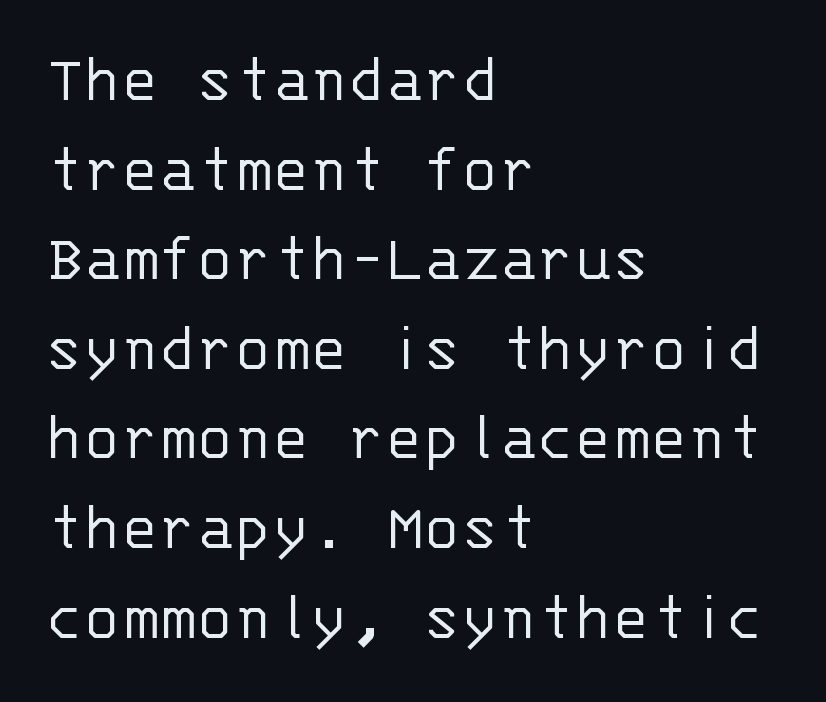
Is this a heavy cut? Hardly; it is regular or lighter. Do the characters align in a grid? Yes, the font is monospaced. Caption: standard tracking, unaltered. Notice how the passage keeps a crisp vertical edge on the left only.
